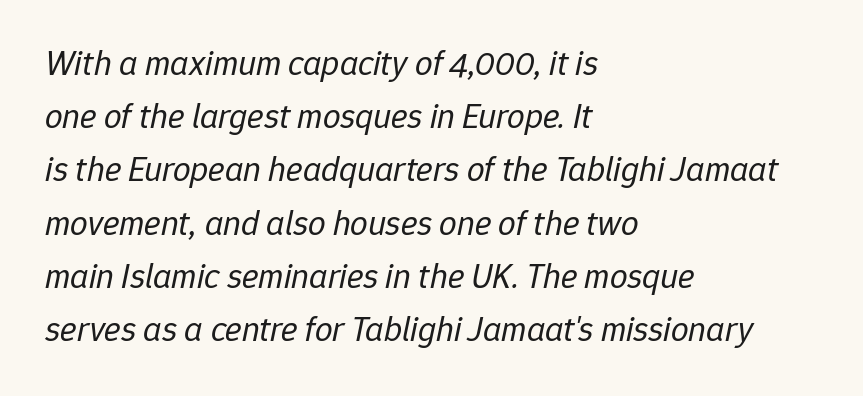
The image shows 35 px regular-weight type, italic (leaning right); set left-aligned, normal line spacing (1.52x), normal letter spacing, not underlined; low stroke contrast and a medium x-height.
